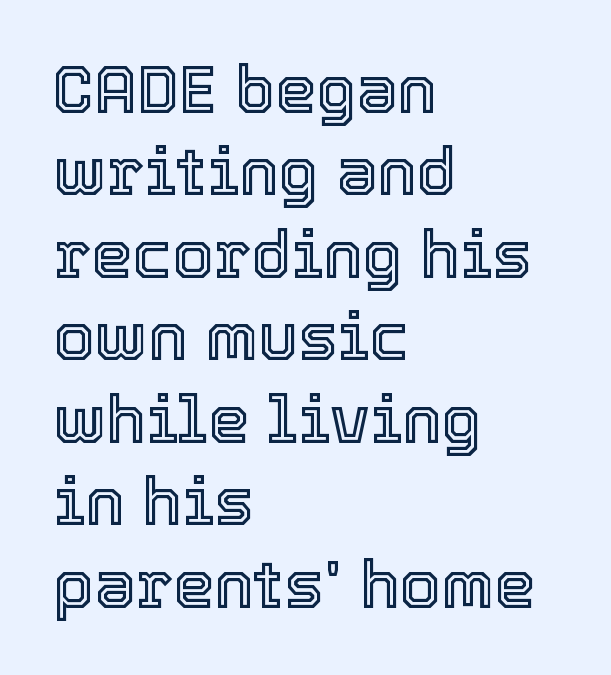
The image shows 66 px text type, upright; set left-aligned, normal line spacing (1.25x), normal letter spacing, not underlined; a medium x-height.
